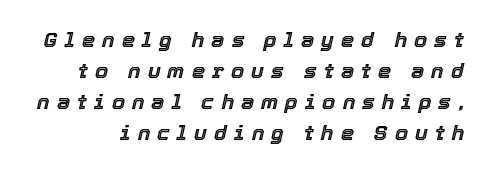
The image shows 21 px text type, italic (leaning right); set normal line spacing (1.47x), unusually wide letter spacing (+0.34 em), not underlined.
